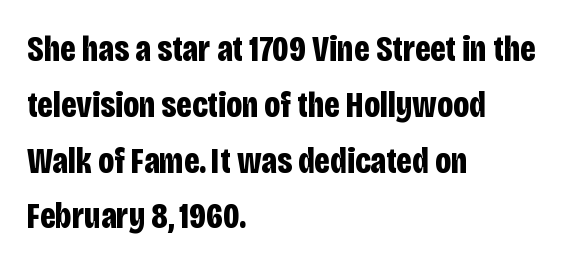
{"serif": "no", "italic": "no", "bold": "yes", "weight": "bold", "width": "condensed", "stroke_contrast": "low", "x_height": "large", "monospaced": "no", "underline": "no", "align": "left", "line_spacing": "normal", "line_spacing_ratio": 1.55, "letter_spacing": "normal", "letter_spacing_em": 0.0, "glyph_px": 36}
